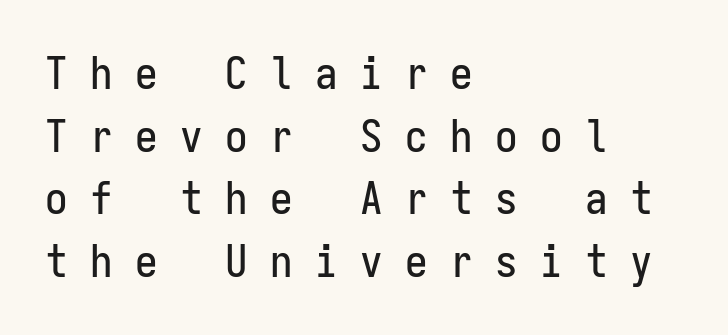
Q: Is the text italic (slanted)? A: No, it is upright.
Q: Is the typeface a serif or a sans-serif typeface? A: Sans-serif.
Q: Is the text underlined? A: No.
Q: How is the paragraph aligned? A: Left-aligned.
Q: Is the spacing between letters normal or unusually wide? A: Unusually wide.
Q: Is the spacing between lines tight, normal or loose? A: Normal.
Q: Width (condensed, normal, or wide)? A: Condensed.
Q: Stroke contrast? A: Low.
Q: x-height? A: Medium.
Q: Monospaced? A: Yes.
